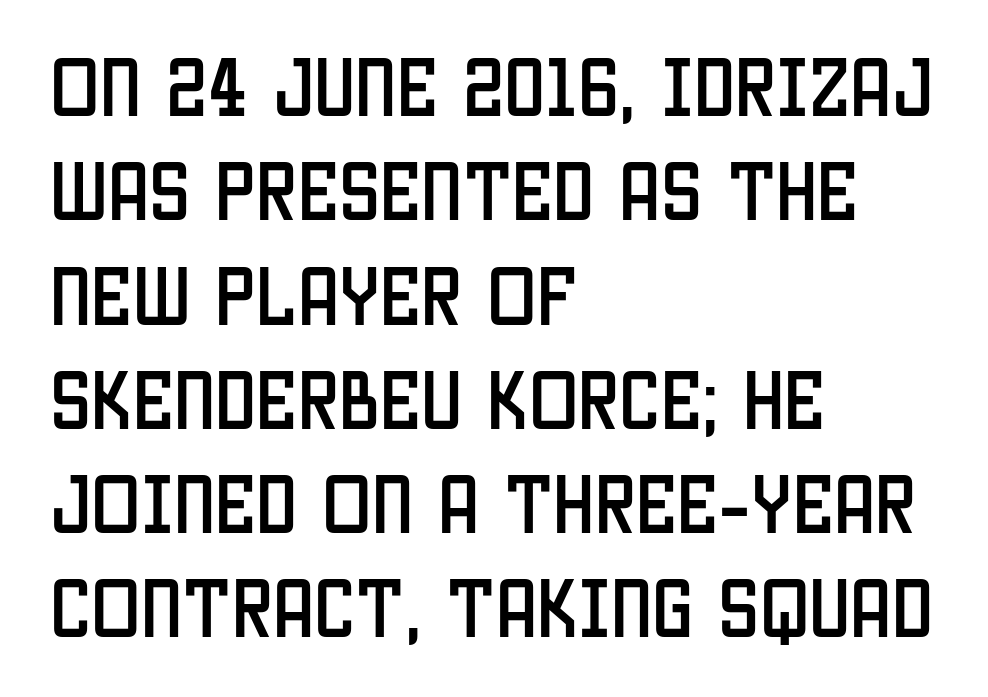
The image shows 66 px condensed sans-serif type, upright; set left-aligned, normal line spacing (1.58x), normal letter spacing, not underlined; low stroke contrast and a large x-height.
